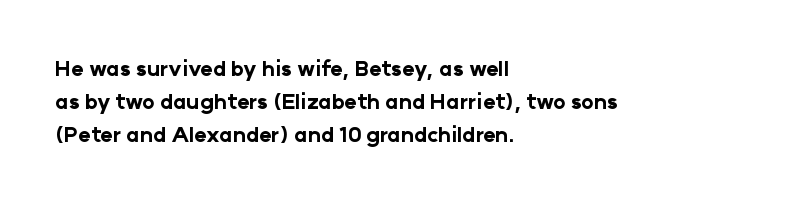
The image shows 21 px bold type, upright; set left-aligned, normal line spacing (1.56x), normal letter spacing, not underlined.
